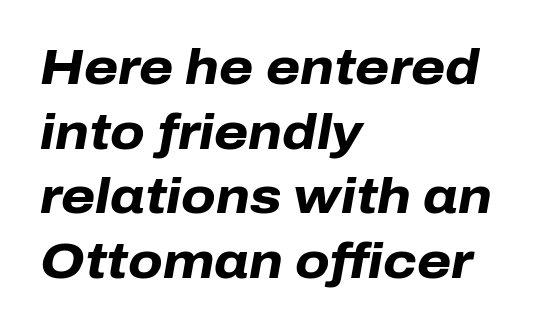
Q: Is the text bold? A: Yes.
Q: Is the text italic (slanted)? A: Yes, it leans right by about 10 degrees.
Q: Is the text underlined? A: No.
Q: How is the paragraph aligned? A: Left-aligned.
Q: Is the spacing between letters normal or unusually wide? A: Normal.
Q: Is the spacing between lines tight, normal or loose? A: Normal.
Q: Width (condensed, normal, or wide)? A: Normal.
Q: Stroke contrast? A: Low.
Q: x-height? A: Medium.
Q: Monospaced? A: No.
